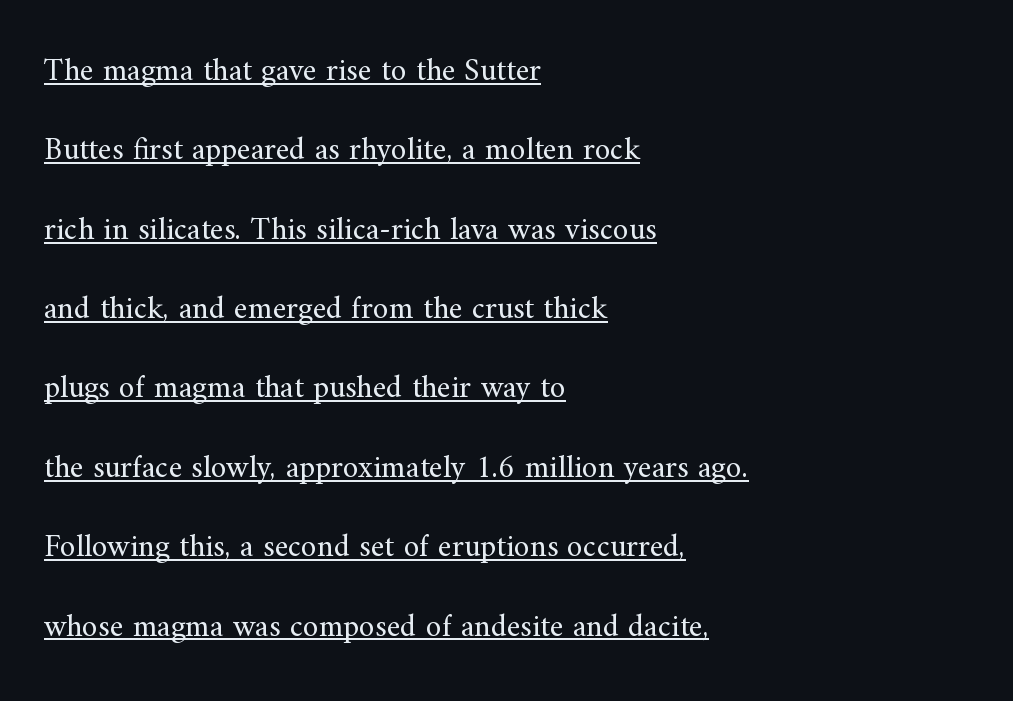
{"serif": "yes", "italic": "no", "bold": "no", "weight": "regular", "width": "normal", "stroke_contrast": "medium", "x_height": "small", "monospaced": "no", "underline": "yes", "align": "left", "line_spacing": "loose", "line_spacing_ratio": 2.48, "letter_spacing": "normal", "letter_spacing_em": 0.0, "glyph_px": 32}
